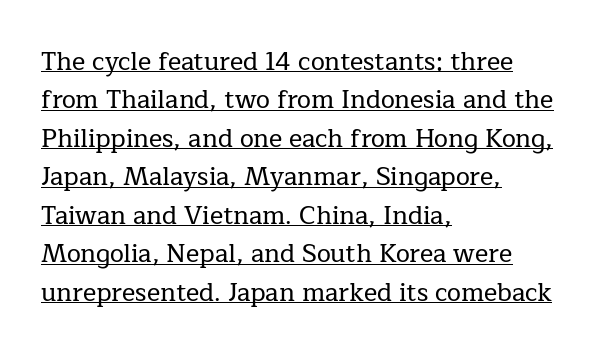
{"italic": "no", "underline": "yes", "align": "left", "line_spacing": "normal", "line_spacing_ratio": 1.54, "letter_spacing": "normal", "letter_spacing_em": 0.0, "glyph_px": 25}
